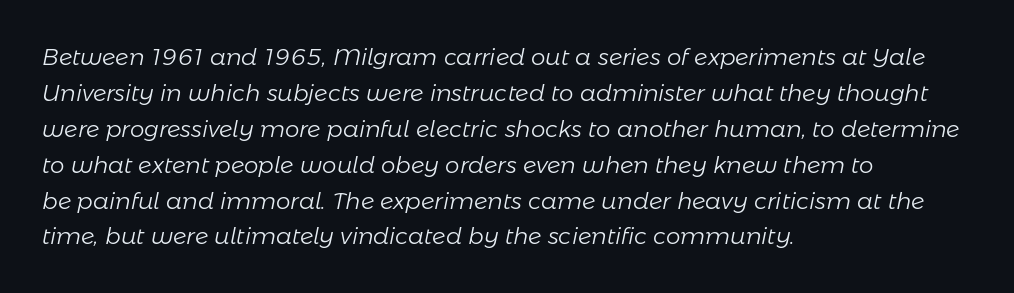
The image shows 23 px text type, italic (leaning right); set left-aligned, normal line spacing (1.56x), normal letter spacing, not underlined.
